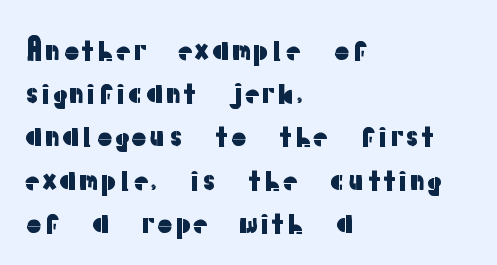
{"serif": "no", "italic": "no", "width": "normal", "stroke_contrast": "low", "x_height": "medium", "monospaced": "no", "underline": "no", "align": "left", "line_spacing": "normal", "line_spacing_ratio": 1.44, "letter_spacing": "normal", "letter_spacing_em": 0.0, "glyph_px": 30}
